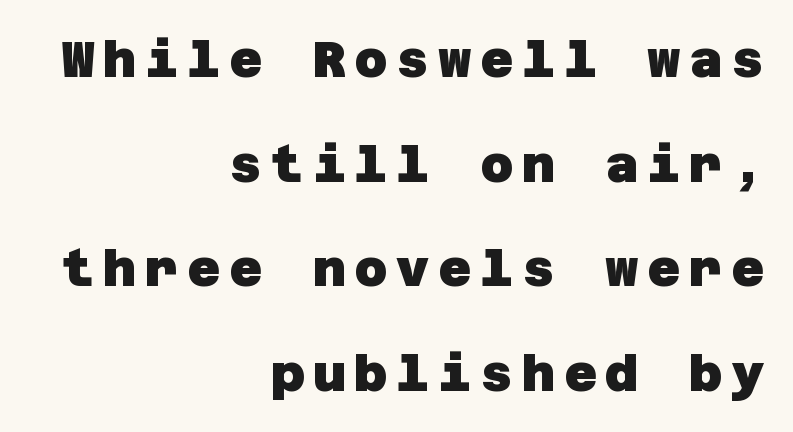
Q: Is the text bold? A: Yes.
Q: Is the typeface a serif or a sans-serif typeface? A: Sans-serif.
Q: Is the text underlined? A: No.
Q: How is the paragraph aligned? A: Right-aligned.
Q: Is the spacing between lines tight, normal or loose? A: Loose.
Q: Width (condensed, normal, or wide)? A: Normal.
Q: Stroke contrast? A: Low.
Q: x-height? A: Large.
